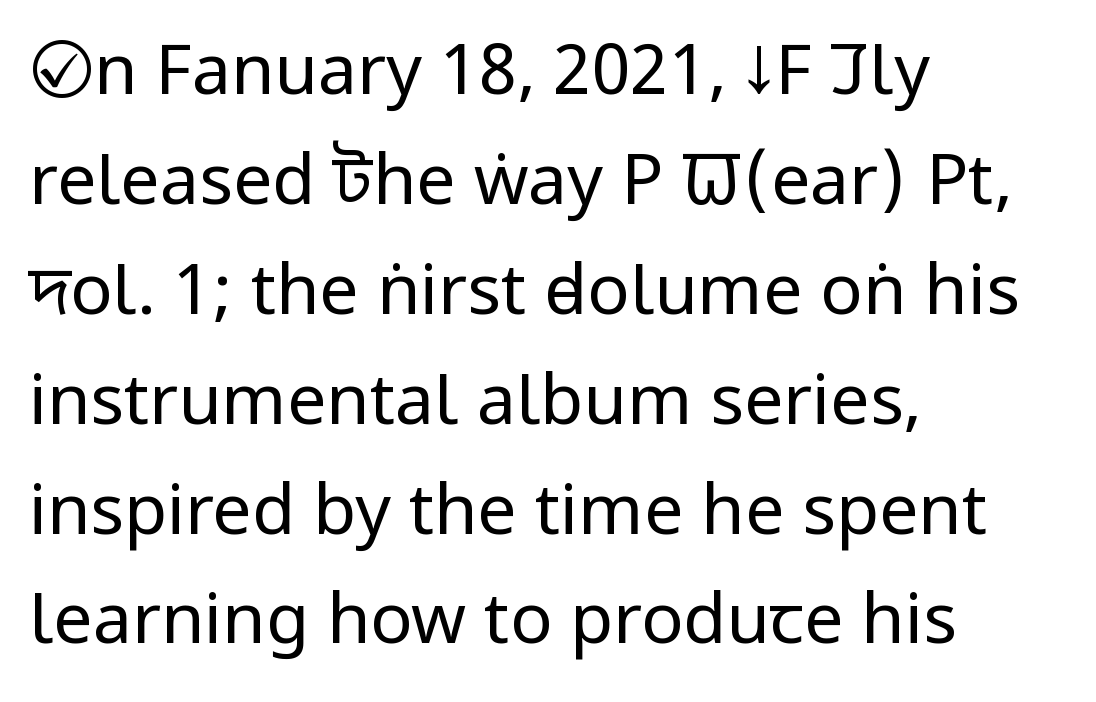
Q: Is the text bold? A: No.
Q: Is the text italic (slanted)? A: No, it is upright.
Q: Is the typeface a serif or a sans-serif typeface? A: Sans-serif.
Q: Is the text underlined? A: No.
Q: How is the paragraph aligned? A: Left-aligned.
Q: Is the spacing between letters normal or unusually wide? A: Normal.
Q: Is the spacing between lines tight, normal or loose? A: Normal.
Q: Width (condensed, normal, or wide)? A: Condensed.
Q: Stroke contrast? A: Low.
Q: x-height? A: Large.
Q: Monospaced? A: No.
